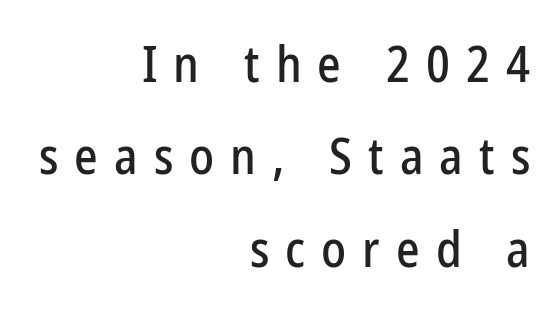
Q: Is the text italic (slanted)? A: No, it is upright.
Q: Is the typeface a serif or a sans-serif typeface? A: Sans-serif.
Q: Is the text underlined? A: No.
Q: How is the paragraph aligned? A: Right-aligned.
Q: Is the spacing between letters normal or unusually wide? A: Unusually wide.
Q: Width (condensed, normal, or wide)? A: Condensed.
Q: Stroke contrast? A: Low.
Q: x-height? A: Medium.
Q: Monospaced? A: No.
